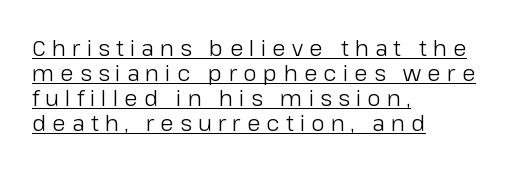
Q: Is the text bold? A: No.
Q: Is the text italic (slanted)? A: No, it is upright.
Q: Is the text underlined? A: Yes.
Q: How is the paragraph aligned? A: Left-aligned.
Q: Is the spacing between letters normal or unusually wide? A: Unusually wide.
Q: Is the spacing between lines tight, normal or loose? A: Tight.
